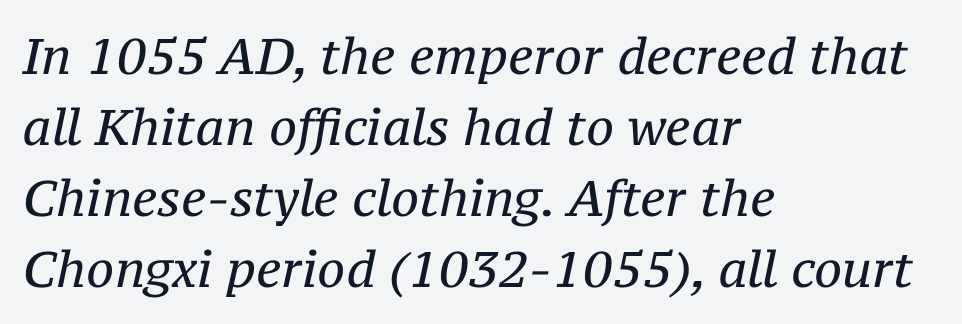
Q: Is the text bold? A: No.
Q: Is the text italic (slanted)? A: Yes, it leans right by about 12 degrees.
Q: Is the typeface a serif or a sans-serif typeface? A: Serif.
Q: Is the text underlined? A: No.
Q: How is the paragraph aligned? A: Left-aligned.
Q: Is the spacing between letters normal or unusually wide? A: Normal.
Q: Is the spacing between lines tight, normal or loose? A: Normal.
Q: Width (condensed, normal, or wide)? A: Normal.
Q: Stroke contrast? A: Medium.
Q: x-height? A: Medium.
Q: Monospaced? A: No.
